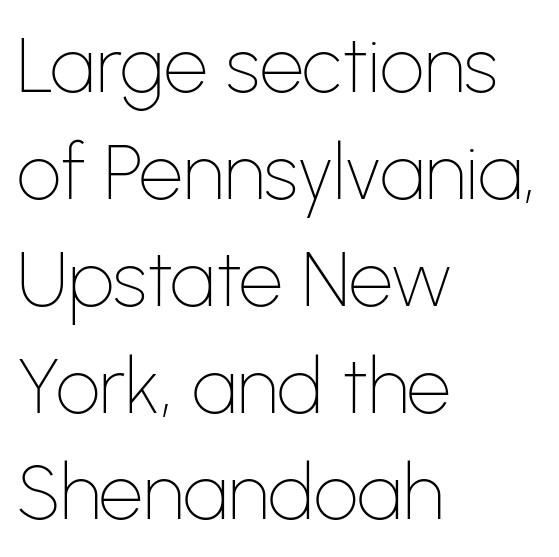
The image shows 78 px thin sans-serif type, upright; set left-aligned, normal line spacing (1.37x), normal letter spacing, not underlined; low stroke contrast and a medium x-height.
